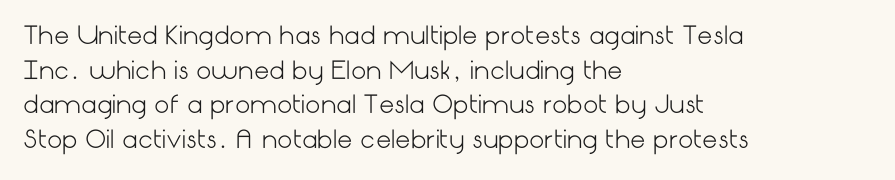
Q: Is the text bold? A: No.
Q: Is the text italic (slanted)? A: No, it is upright.
Q: Is the text underlined? A: No.
Q: How is the paragraph aligned? A: Left-aligned.
Q: Is the spacing between letters normal or unusually wide? A: Normal.
Q: Is the spacing between lines tight, normal or loose? A: Normal.
